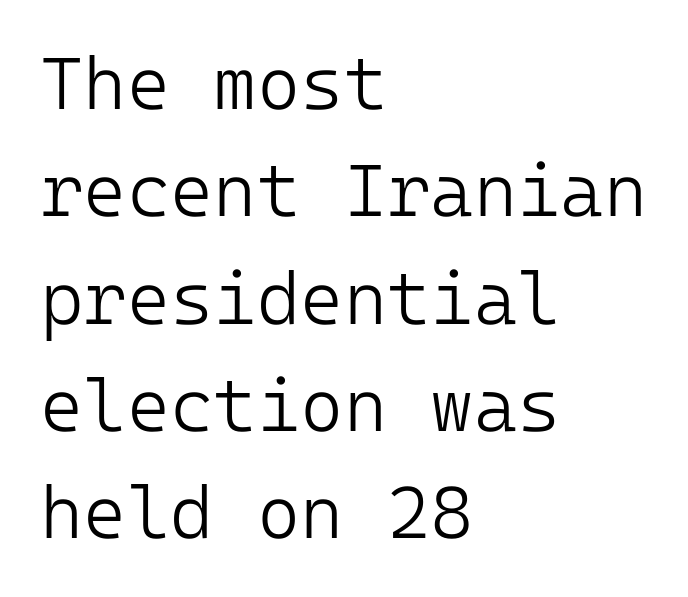
{"serif": "no", "italic": "no", "bold": "no", "weight": "light", "width": "normal", "stroke_contrast": "low", "x_height": "medium", "underline": "no", "align": "left", "line_spacing": "normal", "line_spacing_ratio": 1.45, "letter_spacing": "normal", "letter_spacing_em": 0.0, "glyph_px": 74}
